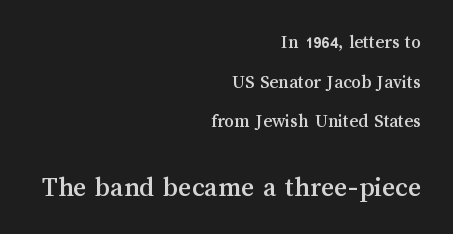
The image shows 28 px text type, upright; set right-aligned, loose line spacing (2.08x), normal letter spacing, not underlined; the second (bottom) block is 1.47x larger; medium stroke contrast and a medium x-height.
